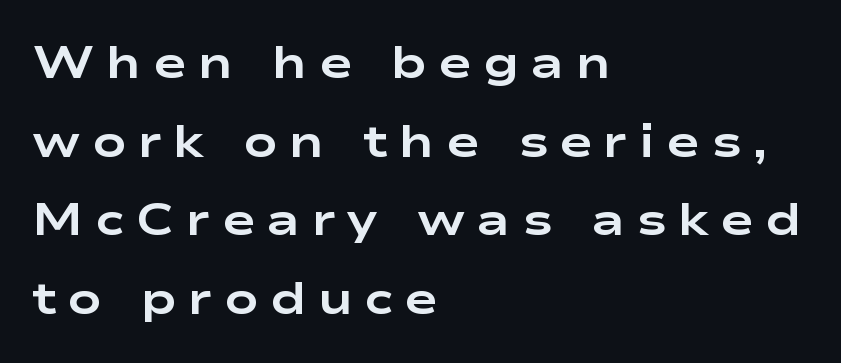
Q: Is the text bold? A: Yes.
Q: Is the text italic (slanted)? A: No, it is upright.
Q: Is the typeface a serif or a sans-serif typeface? A: Sans-serif.
Q: Is the text underlined? A: No.
Q: How is the paragraph aligned? A: Left-aligned.
Q: Is the spacing between letters normal or unusually wide? A: Unusually wide.
Q: Width (condensed, normal, or wide)? A: Wide.
Q: Stroke contrast? A: Low.
Q: x-height? A: Medium.
Q: Monospaced? A: No.
